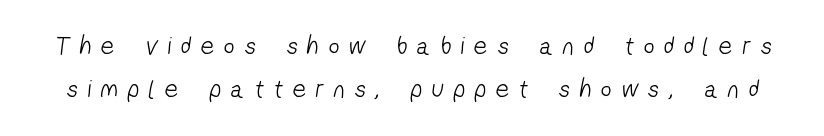
Short note: letters widely spaced. The specimen omits any rule beneath the text block's lines. Stroke mass is kept to a normal reading level or below. Line spacing here is normal.
